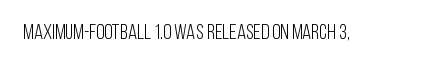
The passage shown is not underscored anywhere. The font's upright variant was chosen for this text. Stems here are at most as thick as an everyday book face. Observe the ordinary spacing: letters are neighbours, not strangers.
